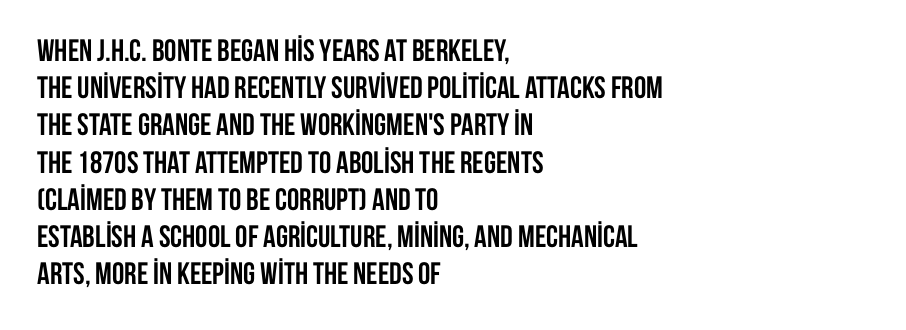
The image shows 31 px semibold, condensed sans-serif type, upright; set left-aligned, line spacing 1.2x, normal letter spacing, not underlined; low stroke contrast and a large x-height.
